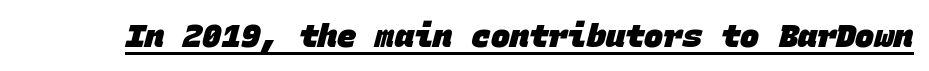
The image shows 32 px heavy sans-serif type, monospaced; set normal letter spacing, underlined; low stroke contrast and a large x-height.
